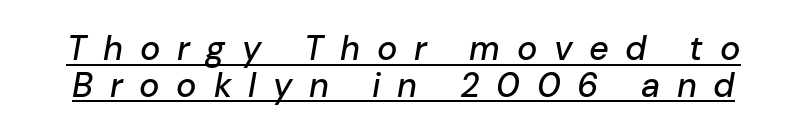
{"italic": "yes", "lean": "right", "slant_degrees": 10, "width": "normal", "stroke_contrast": "low", "x_height": "medium", "monospaced": "no", "underline": "yes", "line_spacing": "tight", "line_spacing_ratio": 1.08, "letter_spacing": "wide", "letter_spacing_em": 0.49, "glyph_px": 34}
